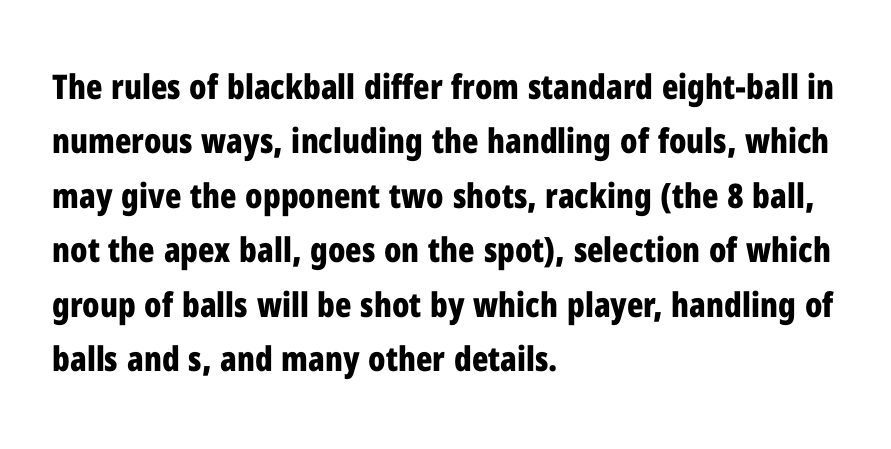
The image shows 34 px bold, condensed sans-serif type, upright; set left-aligned, normal line spacing (1.6x), normal letter spacing, not underlined; low stroke contrast and a medium x-height.
